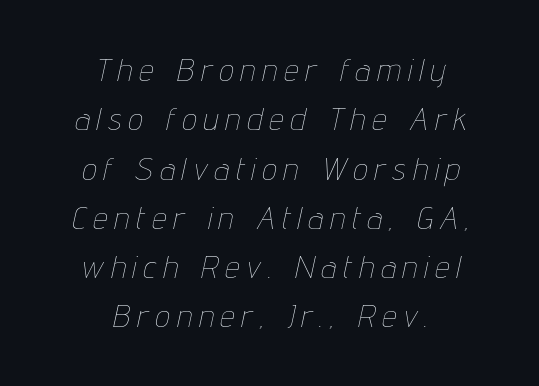
{"italic": "yes", "lean": "right", "slant_degrees": 12, "bold": "no", "weight": "thin", "width": "condensed", "stroke_contrast": "low", "x_height": "medium", "monospaced": "no", "underline": "no", "align": "center", "line_spacing": "normal", "line_spacing_ratio": 1.54, "letter_spacing": "wide", "letter_spacing_em": 0.24, "glyph_px": 32}
